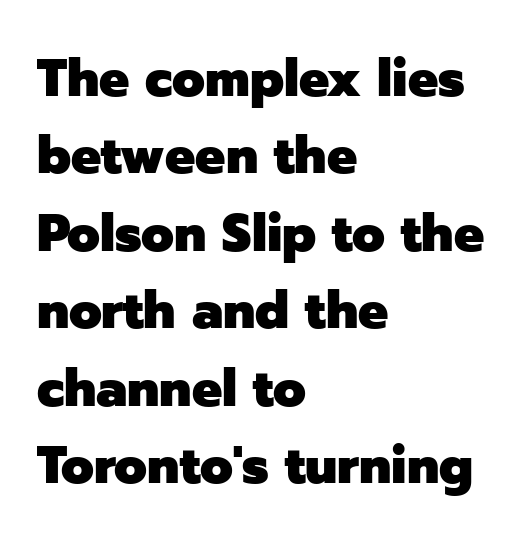
The image shows 53 px heavy sans-serif type, upright; set left-aligned, normal line spacing (1.46x), normal letter spacing, not underlined; low stroke contrast and a medium x-height.
